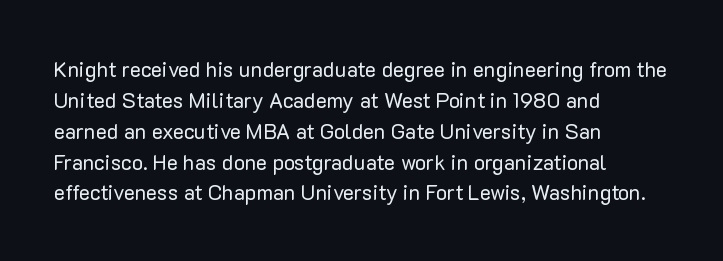
If you drew a line through each stem, it would be perfectly vertical. Leftover space on each line is placed entirely after the last word. The vertical gap from one line to the next is medium. The specimen omits any rule beneath the text block's lines.
